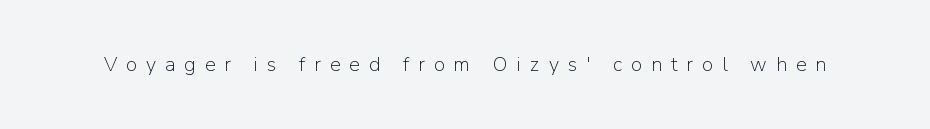
Q: Is the text bold? A: No.
Q: Is the text italic (slanted)? A: No, it is upright.
Q: Is the text underlined? A: No.
Q: Is the spacing between letters normal or unusually wide? A: Unusually wide.
